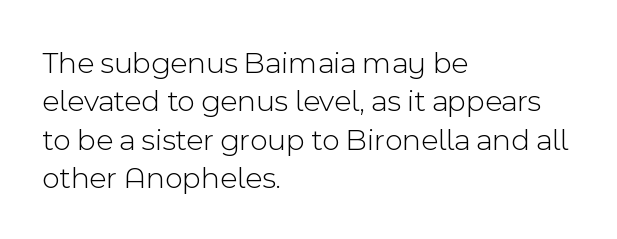
{"serif": "no", "italic": "no", "bold": "no", "weight": "light", "width": "normal", "x_height": "medium", "monospaced": "no", "underline": "no", "align": "left", "line_spacing_ratio": 1.24, "letter_spacing": "normal", "letter_spacing_em": 0.0, "glyph_px": 31}
